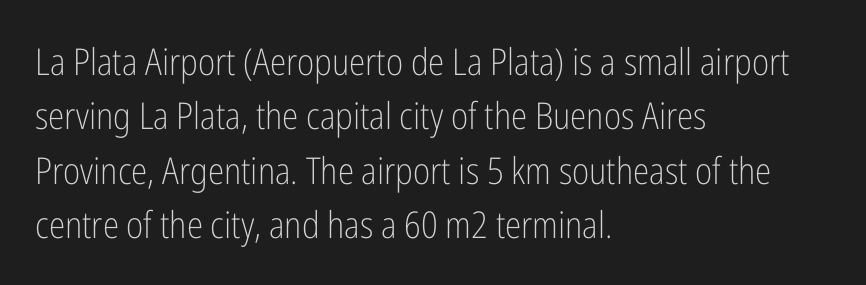
The image shows 37 px light, condensed sans-serif type, upright; set left-aligned, normal line spacing (1.47x), normal letter spacing, not underlined; low stroke contrast and a medium x-height.
